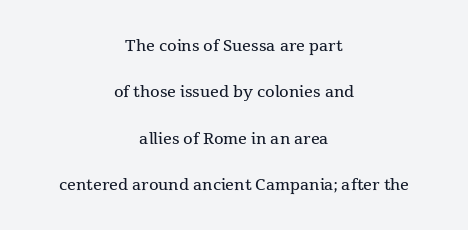
The leading is generous, giving the passage an open texture. Is this a heavy cut? Hardly; it is regular or lighter. In terms of letterspacing, this is plain default setting. Posture: straight, roman, zero tilt. No word sits above an underline.
